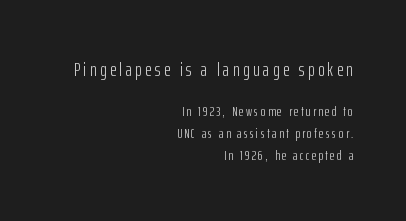
{"italic": "no", "bold": "no", "underline": "no", "align": "right", "line_spacing": "normal", "line_spacing_ratio": 1.57, "larger_block": "first", "size_ratio": 1.43, "glyph_px": 20}
